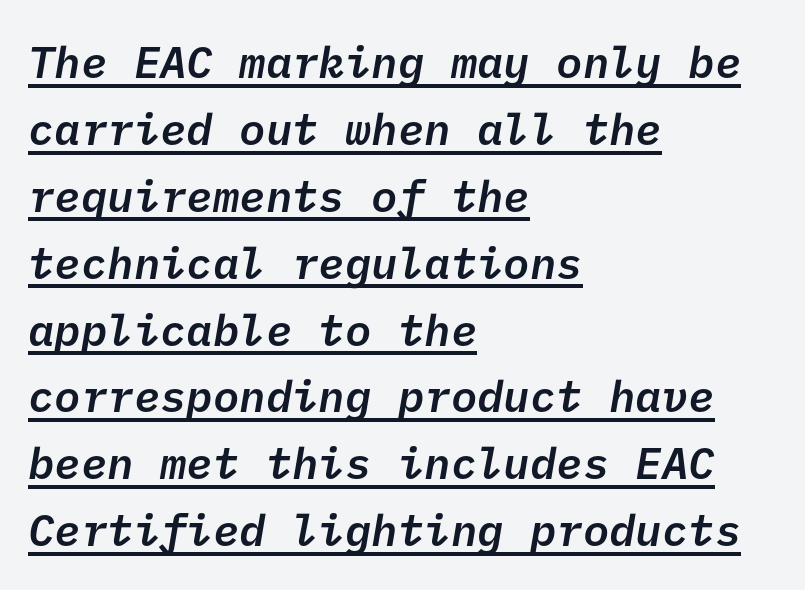
The font family rendered here belongs to the sans-serif group. The lines in this sample share a left origin and differ only in where they stop. Between one letter and the next there's only the usual sliver of space. Semibold letterforms, between regular and bold. Compared with undecorated copy, this sample adds a rule below the words.
